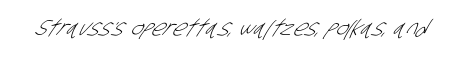
{"bold": "no", "underline": "no", "letter_spacing": "normal", "letter_spacing_em": 0.0, "glyph_px": 22}
